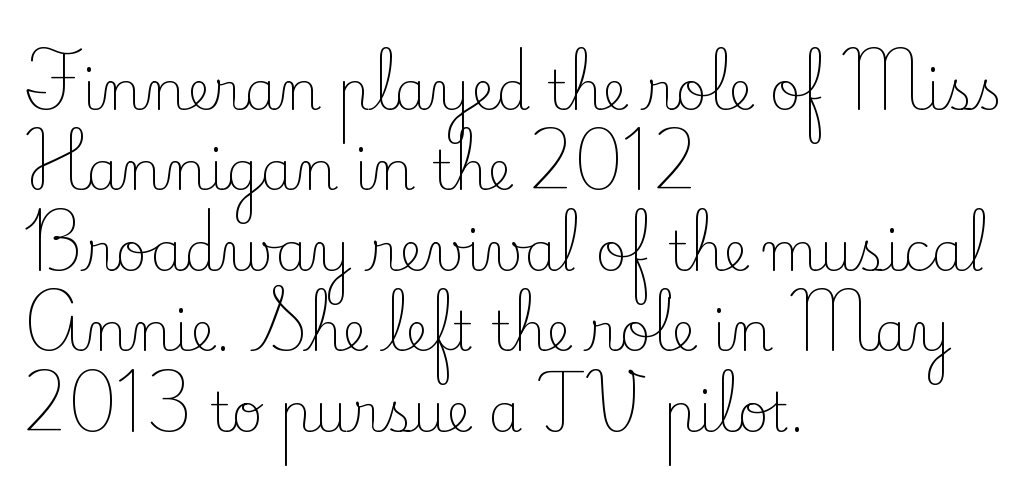
Check the space under the baseline: it is left empty. When letters stand straight like this, we call the style roman or upright. Caption: standard tracking, unaltered. The letters look calm and open, with moderate or lighter stems.
